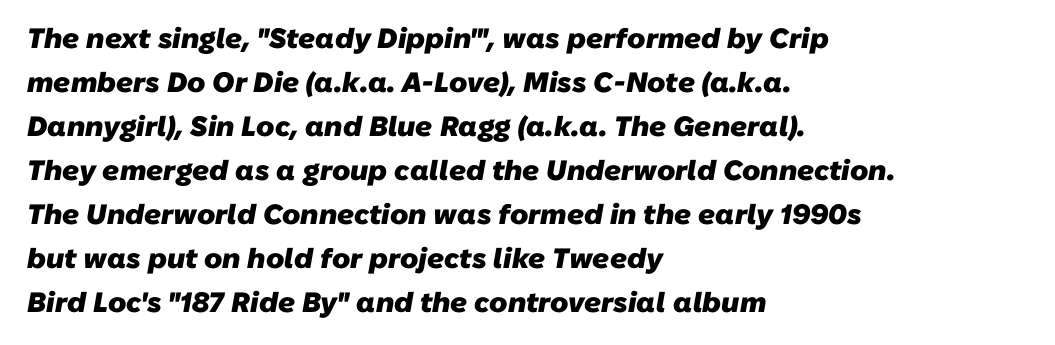
{"serif": "no", "bold": "yes", "weight": "heavy", "width": "normal", "stroke_contrast": "low", "x_height": "medium", "monospaced": "no", "underline": "no", "align": "left", "line_spacing": "normal", "line_spacing_ratio": 1.57, "letter_spacing": "normal", "letter_spacing_em": 0.0, "glyph_px": 28}
